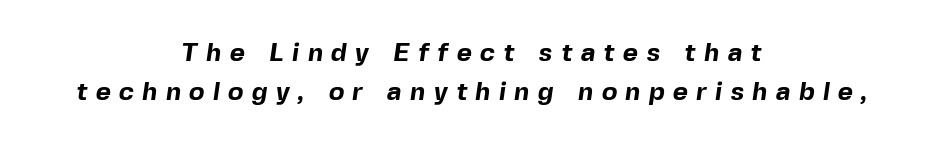
The image shows 26 px bold type; set centered, normal line spacing (1.49x), unusually wide letter spacing (+0.32 em), not underlined.
